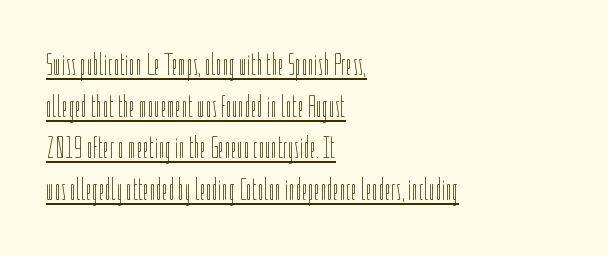
Q: Is the text bold? A: No.
Q: Is the text italic (slanted)? A: No, it is upright.
Q: Is the text underlined? A: Yes.
Q: How is the paragraph aligned? A: Left-aligned.
Q: Is the spacing between letters normal or unusually wide? A: Normal.
Q: Is the spacing between lines tight, normal or loose? A: Normal.
Q: Width (condensed, normal, or wide)? A: Condensed.
Q: Stroke contrast? A: Low.
Q: x-height? A: Medium.
Q: Monospaced? A: No.
